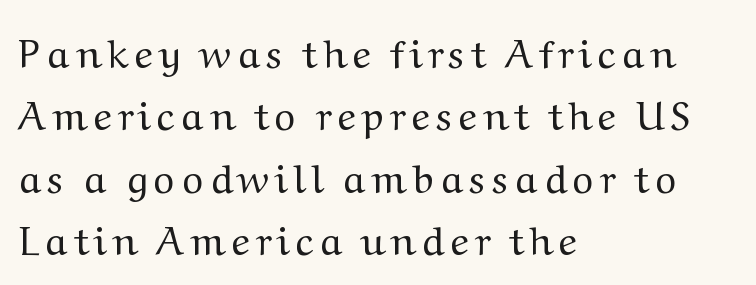
Q: Is the text bold? A: No.
Q: Is the text italic (slanted)? A: No, it is upright.
Q: Is the typeface a serif or a sans-serif typeface? A: Serif.
Q: Is the text underlined? A: No.
Q: How is the paragraph aligned? A: Left-aligned.
Q: Is the spacing between lines tight, normal or loose? A: Normal.
Q: Width (condensed, normal, or wide)? A: Normal.
Q: Stroke contrast? A: Medium.
Q: x-height? A: Medium.
Q: Monospaced? A: No.
